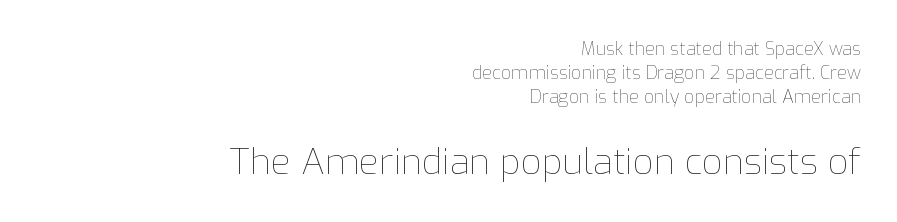
Is this a fixed-width face? No — the glyphs have proportional, varying widths. Unmarked baselines from the first word to the last. Designer's note — italics off, roman on. You get the small type first, then a jump to larger type. The tracking reads as untouched default to a designer's eye.
